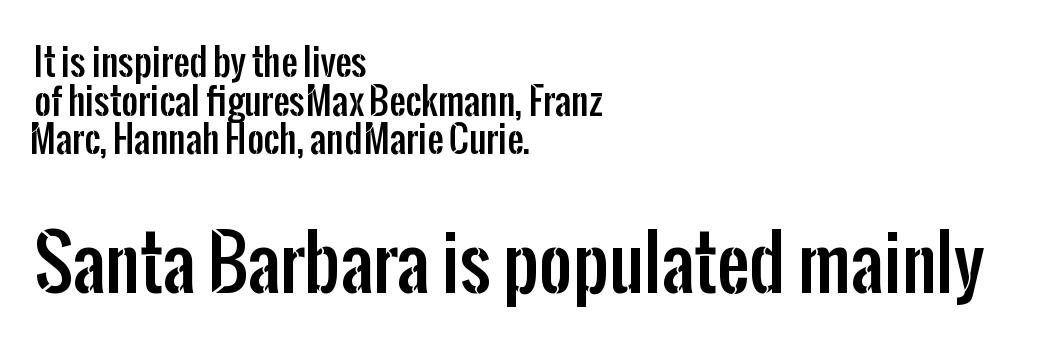
{"serif": "no", "italic": "no", "width": "condensed", "stroke_contrast": "low", "x_height": "medium", "monospaced": "no", "underline": "no", "align": "left", "line_spacing": "tight", "line_spacing_ratio": 1.07, "letter_spacing": "normal", "letter_spacing_em": 0.0, "larger_block": "second", "size_ratio": 2.0, "glyph_px": 72}
